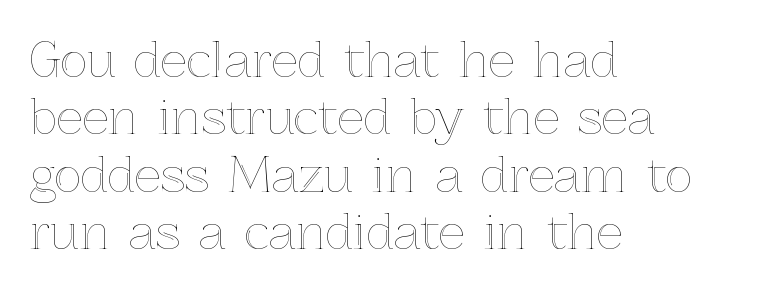
Q: Is the text italic (slanted)? A: No, it is upright.
Q: Is the text underlined? A: No.
Q: How is the paragraph aligned? A: Left-aligned.
Q: Is the spacing between letters normal or unusually wide? A: Normal.
Q: Width (condensed, normal, or wide)? A: Normal.
Q: x-height? A: Medium.
Q: Monospaced? A: No.
